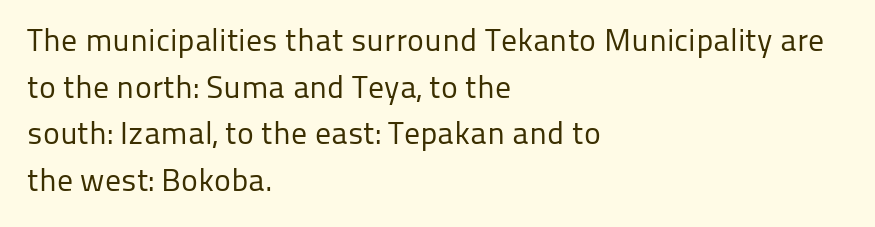
Notice how the stems are strictly vertical — no italics here. The passage shown is typeset with a sans-serif family. There is no visible air inserted between adjacent glyphs. The passage shown is not bold in any degree. Rows of type keep a routine distance in the vertical direction. Here the designer chose a conventional face with non-uniform glyph widths.
